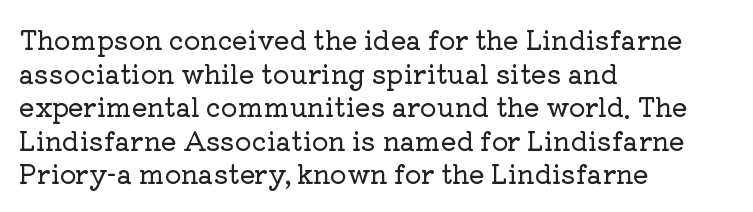
The image shows 26 px text type, upright; set left-aligned, normal line spacing (1.29x), normal letter spacing, not underlined.
